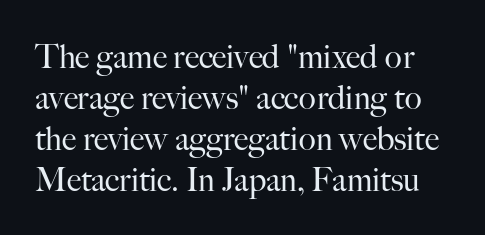
The image shows 32 px regular-weight serif type, upright; set normal line spacing (1.28x), normal letter spacing, not underlined; high stroke contrast and a small x-height.
